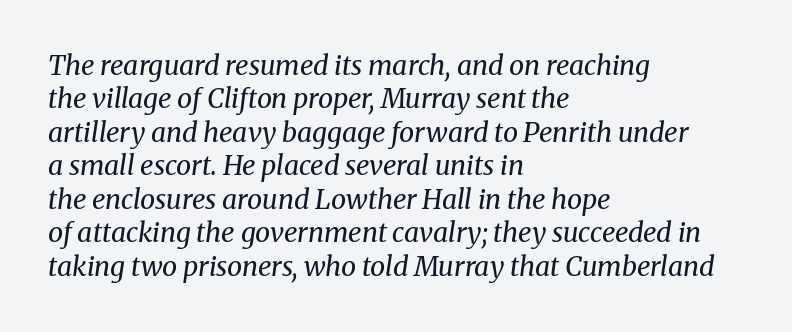
{"italic": "yes", "lean": "right", "slant_degrees": 8, "bold": "no", "underline": "no", "align": "left", "line_spacing_ratio": 1.24, "letter_spacing": "normal", "letter_spacing_em": 0.0, "glyph_px": 27}
